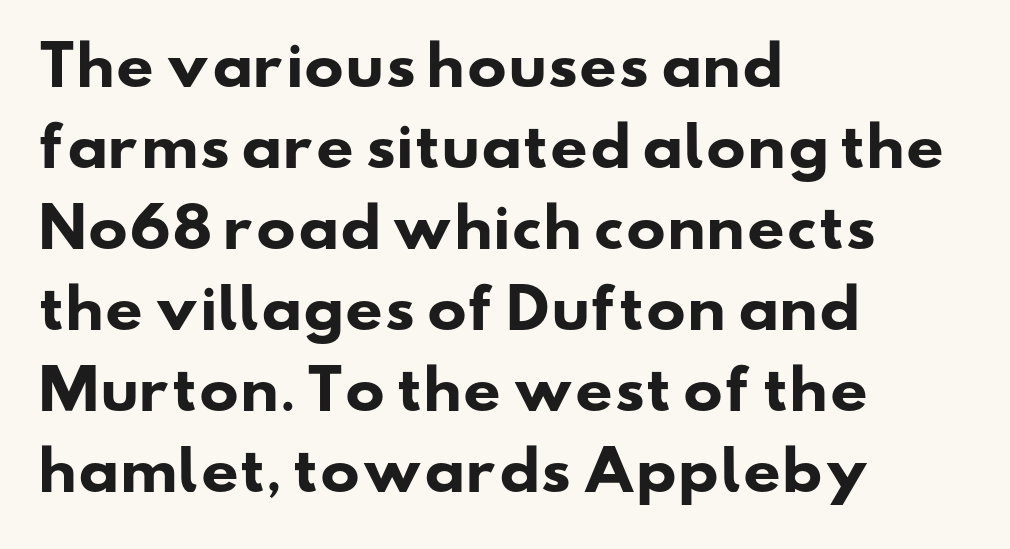
The image shows 53 px heavy, wide sans-serif type; set left-aligned, normal line spacing (1.53x), normal letter spacing, not underlined; low stroke contrast and a small x-height.
